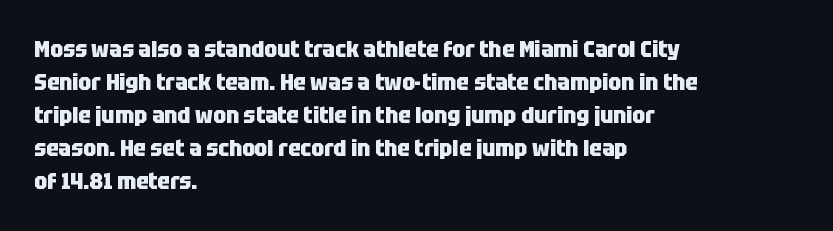
This sample keeps an unexceptional amount of space between lines. Strokes here are thick enough to call this a true bold. A student would call this left alignment; a typographer would say flush left, rag right. You can tell it's not italic because the verticals are truly vertical.
